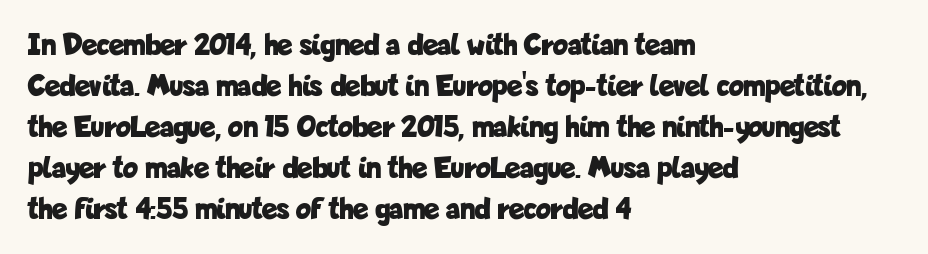
Students, this is bold: see how much ink each stroke carries. The letters advance in unequal steps, a hallmark of proportional type. The rendering uses a moderate line-height, typical for paragraphs. Nobody touched the tracking dial on this one. Upright lettering throughout. This rendering features lettering with no underline.
